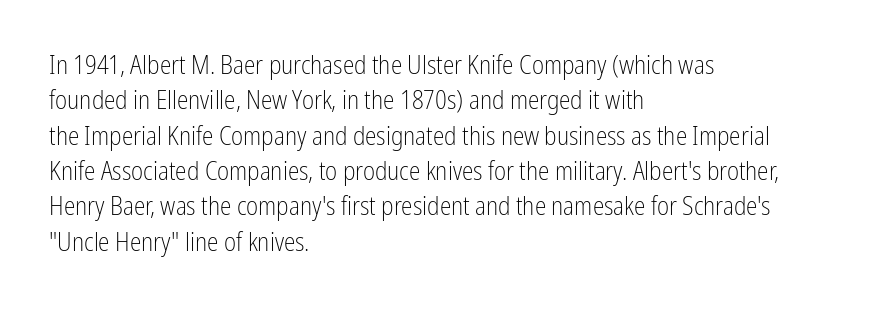
Q: Is the text bold? A: No.
Q: Is the text italic (slanted)? A: No, it is upright.
Q: Is the text underlined? A: No.
Q: How is the paragraph aligned? A: Left-aligned.
Q: Is the spacing between letters normal or unusually wide? A: Normal.
Q: Is the spacing between lines tight, normal or loose? A: Normal.
